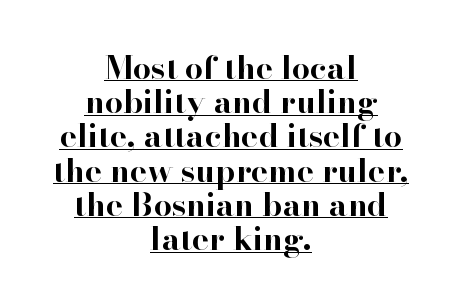
{"serif": "yes", "italic": "no", "bold": "yes", "weight": "bold", "width": "normal", "stroke_contrast": "high", "x_height": "small", "monospaced": "no", "underline": "yes", "align": "center", "line_spacing": "tight", "line_spacing_ratio": 1.07, "letter_spacing": "normal", "letter_spacing_em": 0.0, "glyph_px": 32}
